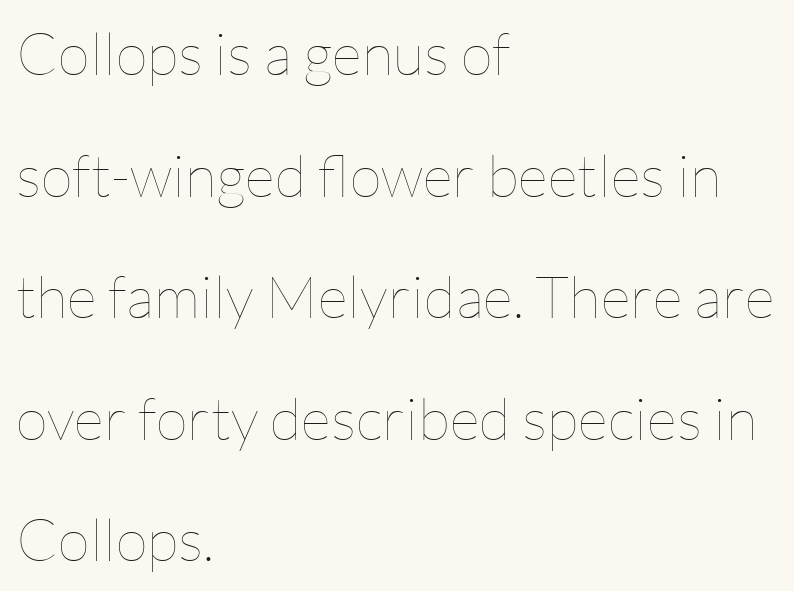
The image shows 59 px thin type, upright; set left-aligned, loose line spacing (2.06x), normal letter spacing, not underlined; low stroke contrast and a medium x-height.
